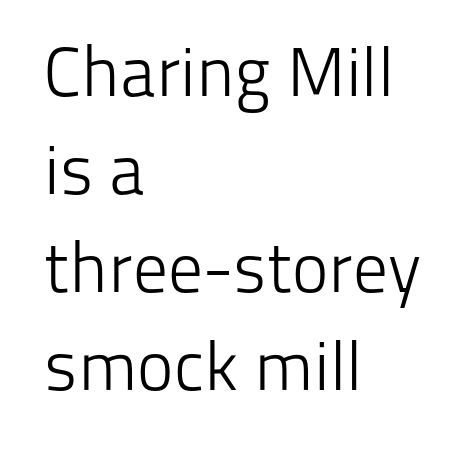
Q: Is the text bold? A: No.
Q: Is the text italic (slanted)? A: No, it is upright.
Q: Is the typeface a serif or a sans-serif typeface? A: Sans-serif.
Q: Is the text underlined? A: No.
Q: How is the paragraph aligned? A: Left-aligned.
Q: Is the spacing between letters normal or unusually wide? A: Normal.
Q: Is the spacing between lines tight, normal or loose? A: Normal.
Q: Width (condensed, normal, or wide)? A: Normal.
Q: Stroke contrast? A: Low.
Q: x-height? A: Medium.
Q: Monospaced? A: No.
